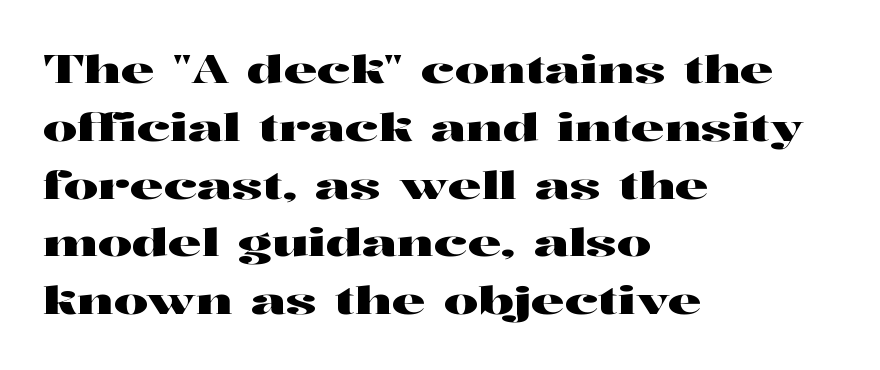
Q: Is the text italic (slanted)? A: No, it is upright.
Q: Is the typeface a serif or a sans-serif typeface? A: Serif.
Q: Is the text underlined? A: No.
Q: How is the paragraph aligned? A: Left-aligned.
Q: Is the spacing between letters normal or unusually wide? A: Normal.
Q: Is the spacing between lines tight, normal or loose? A: Normal.
Q: Width (condensed, normal, or wide)? A: Wide.
Q: Stroke contrast? A: High.
Q: x-height? A: Medium.
Q: Monospaced? A: No.
